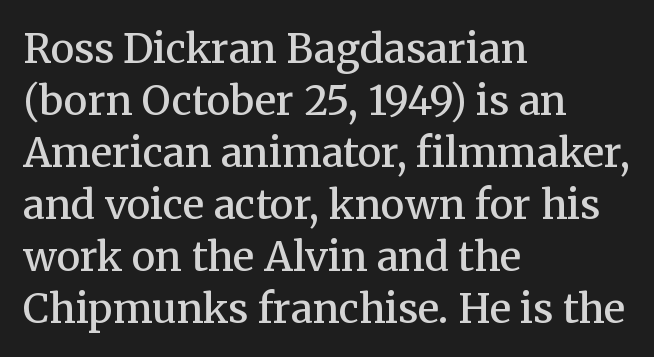
Q: Is the text bold? A: Semi-bold.
Q: Is the text italic (slanted)? A: No, it is upright.
Q: Is the typeface a serif or a sans-serif typeface? A: Serif.
Q: Is the text underlined? A: No.
Q: How is the paragraph aligned? A: Left-aligned.
Q: Is the spacing between letters normal or unusually wide? A: Normal.
Q: Is the spacing between lines tight, normal or loose? A: Normal.
Q: Width (condensed, normal, or wide)? A: Normal.
Q: Stroke contrast? A: Medium.
Q: x-height? A: Medium.
Q: Monospaced? A: No.
